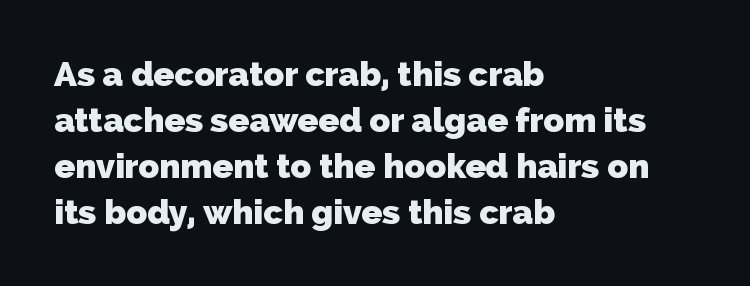
The image shows 34 px heavy sans-serif type; set left-aligned, normal line spacing (1.35x), normal letter spacing, not underlined; low stroke contrast and a medium x-height.
